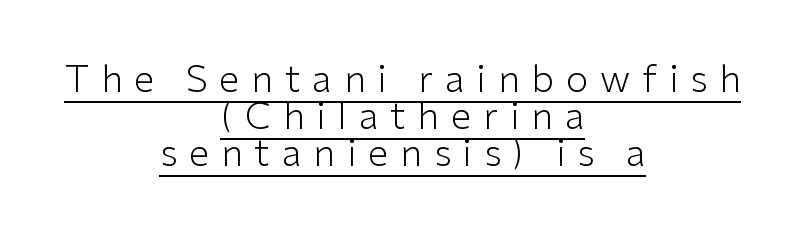
The face used here is a sans, in the tradition of grotesques and geometrics. Every row of glyphs is offset so its center matches the block's center. Regarding leading, the lines here are crowded together. Tall strokes in this sample are plumb rather than angled. The weight tops out at a normal text grade.
